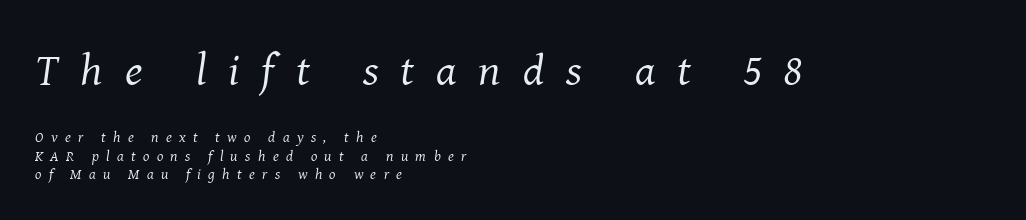
Q: Is the text bold? A: No.
Q: Is the text italic (slanted)? A: Yes, it leans right by about 8 degrees.
Q: Is the typeface a serif or a sans-serif typeface? A: Serif.
Q: Is the text underlined? A: No.
Q: How is the paragraph aligned? A: Left-aligned.
Q: Is the spacing between letters normal or unusually wide? A: Unusually wide.
Q: Which block of text is set in a larger size, the first (top) or the second (bottom)? A: The first (top) one.
Q: Width (condensed, normal, or wide)? A: Normal.
Q: Stroke contrast? A: Medium.
Q: x-height? A: Medium.
Q: Monospaced? A: No.
